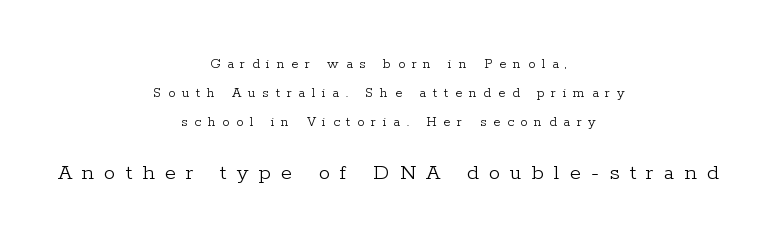
Check under the words: just untouched page. Style check: upright. Stroke thickness stays within the range of a standard reading face or lighter. Spacing between characters has been opened up far beyond the box default. What's the leading like? Stretched, with rows far apart.
